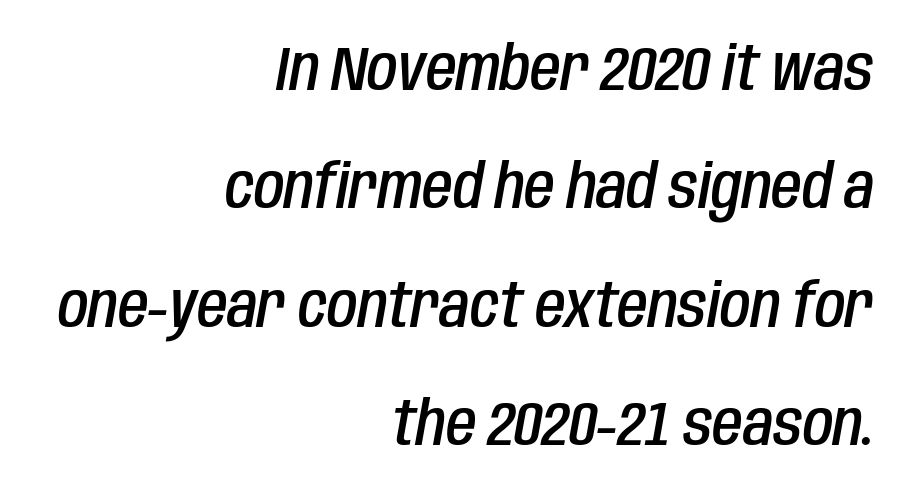
{"italic": "yes", "lean": "right", "slant_degrees": 10, "bold": "semi", "weight": "semibold", "width": "condensed", "stroke_contrast": "low", "x_height": "large", "monospaced": "no", "underline": "no", "align": "right", "line_spacing": "loose", "line_spacing_ratio": 1.91, "letter_spacing": "normal", "letter_spacing_em": 0.0, "glyph_px": 62}
